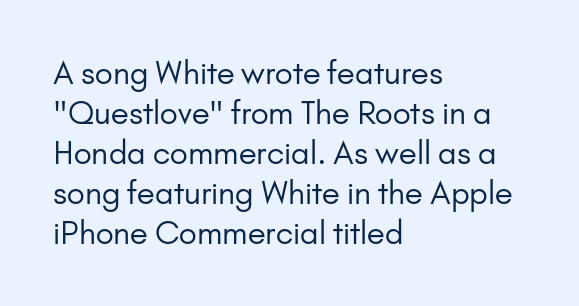
Q: Is the text bold? A: No.
Q: Is the text italic (slanted)? A: No, it is upright.
Q: Is the typeface a serif or a sans-serif typeface? A: Sans-serif.
Q: Is the text underlined? A: No.
Q: How is the paragraph aligned? A: Left-aligned.
Q: Is the spacing between letters normal or unusually wide? A: Normal.
Q: Is the spacing between lines tight, normal or loose? A: Normal.
Q: Width (condensed, normal, or wide)? A: Normal.
Q: Stroke contrast? A: Low.
Q: x-height? A: Small.
Q: Monospaced? A: No.
